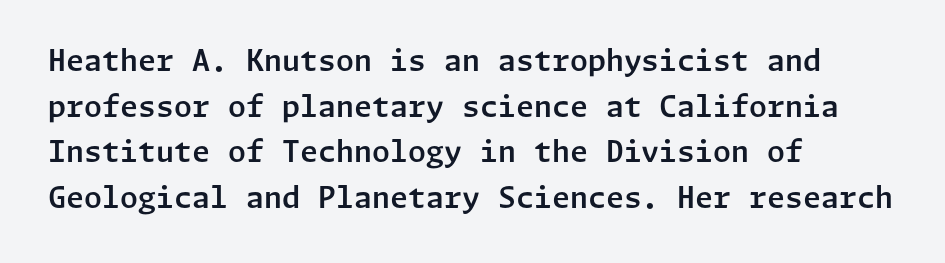
Q: Is the text italic (slanted)? A: No, it is upright.
Q: Is the typeface a serif or a sans-serif typeface? A: Sans-serif.
Q: Is the text underlined? A: No.
Q: How is the paragraph aligned? A: Left-aligned.
Q: Is the spacing between letters normal or unusually wide? A: Normal.
Q: Is the spacing between lines tight, normal or loose? A: Normal.
Q: Width (condensed, normal, or wide)? A: Normal.
Q: Stroke contrast? A: Low.
Q: x-height? A: Medium.
